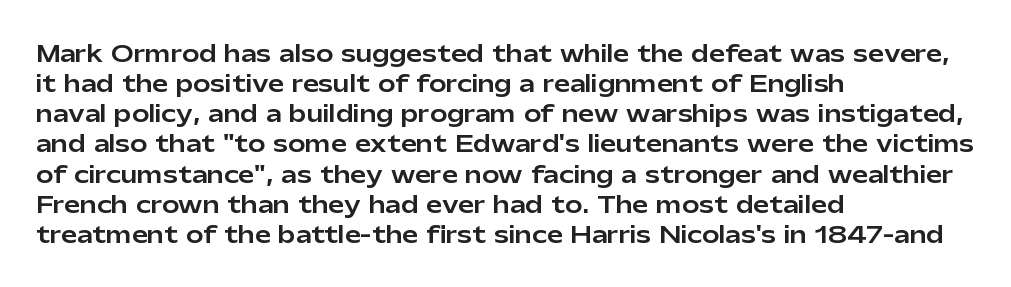
The ragged edge is on the right, which tells us the setting is flush left. What's the leading like? Ordinary, nothing unusual. Posture: straight, roman, zero tilt. The face used here is rendered with its standard letterfit. Letters rest on an invisible, unmarked baseline.
